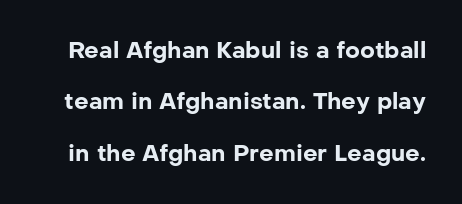
{"italic": "no", "bold": "yes", "underline": "no", "line_spacing": "loose", "line_spacing_ratio": 2.23, "letter_spacing": "normal", "letter_spacing_em": 0.0, "glyph_px": 23}
